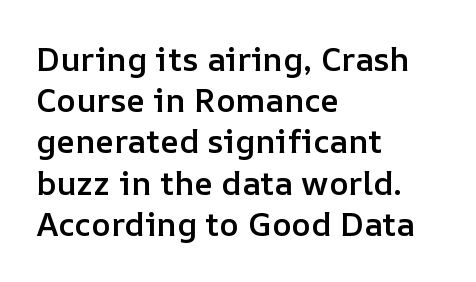
The image shows 33 px semibold type, upright; set left-aligned, normal line spacing (1.25x), normal letter spacing, not underlined; low stroke contrast and a medium x-height.
